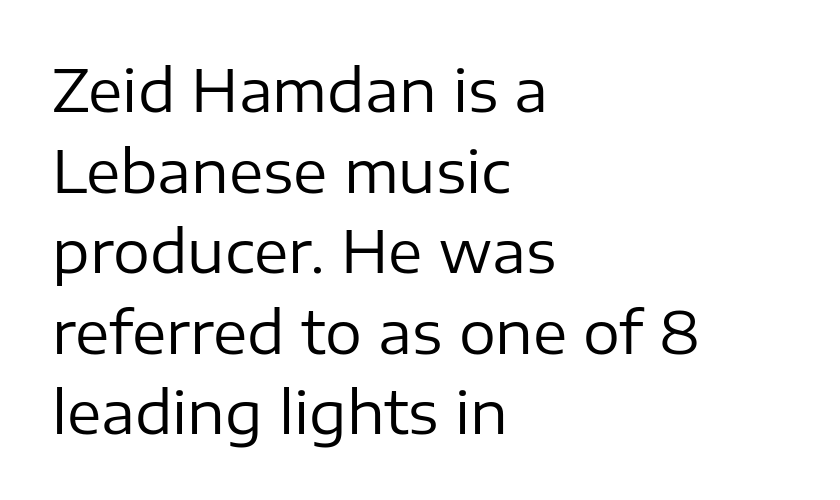
The image shows 58 px regular-weight sans-serif type, upright; set left-aligned, normal line spacing (1.39x), normal letter spacing, not underlined; low stroke contrast and a medium x-height.
